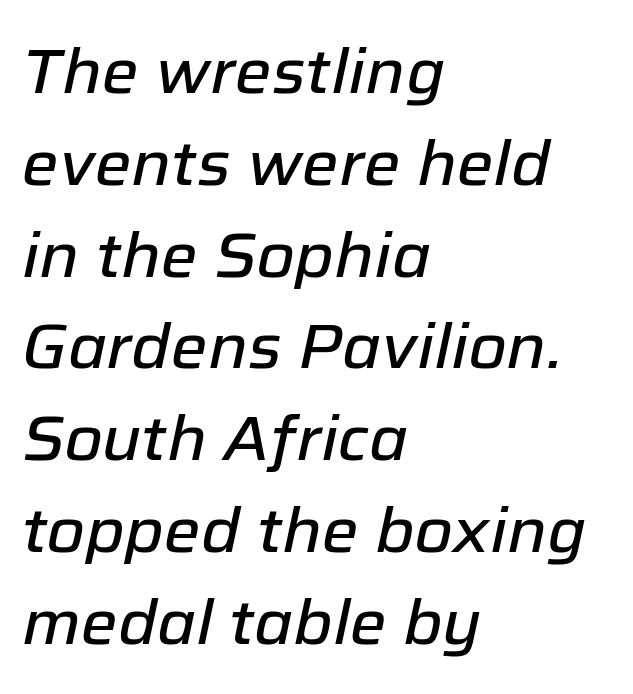
The image shows 62 px text type, italic (leaning right); set left-aligned, normal line spacing (1.48x), normal letter spacing, not underlined; low stroke contrast and a medium x-height.
